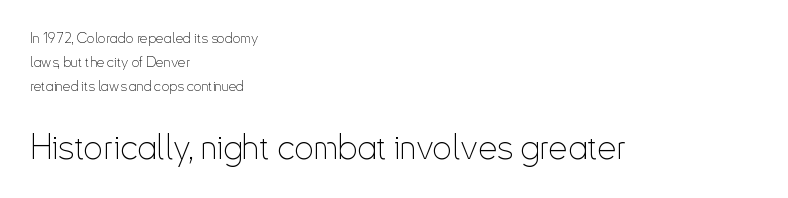
Unmarked baselines from the first word to the last. Spacing verdict: proportional, widths tailored to each character. You can tell it's not italic because the verticals are truly vertical. Type style note: lacks serifs.
